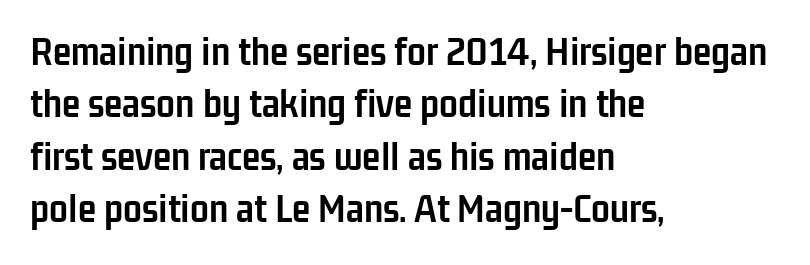
Q: Is the text bold? A: Yes.
Q: Is the text italic (slanted)? A: No, it is upright.
Q: Is the typeface a serif or a sans-serif typeface? A: Sans-serif.
Q: Is the text underlined? A: No.
Q: How is the paragraph aligned? A: Left-aligned.
Q: Is the spacing between letters normal or unusually wide? A: Normal.
Q: Is the spacing between lines tight, normal or loose? A: Normal.
Q: Width (condensed, normal, or wide)? A: Condensed.
Q: Stroke contrast? A: Low.
Q: x-height? A: Medium.
Q: Monospaced? A: No.
